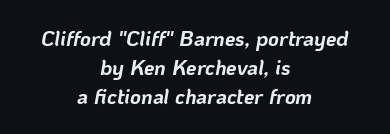
The image shows 21 px bold type, italic (leaning right); set centered, normal line spacing (1.38x), normal letter spacing, not underlined.
